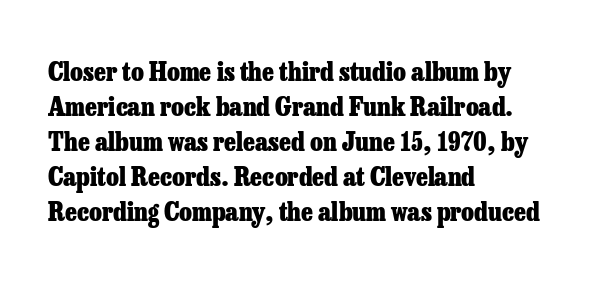
The image shows 26 px bold type, upright; set left-aligned, normal line spacing (1.35x), normal letter spacing, not underlined.
